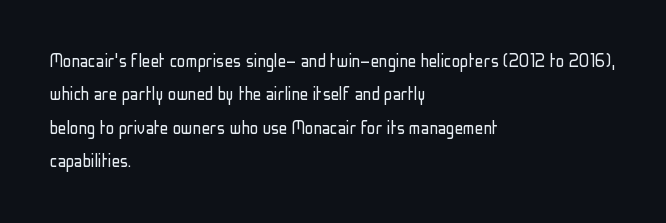
The image shows 21 px text type, upright; set left-aligned, normal line spacing (1.59x), normal letter spacing, not underlined.
